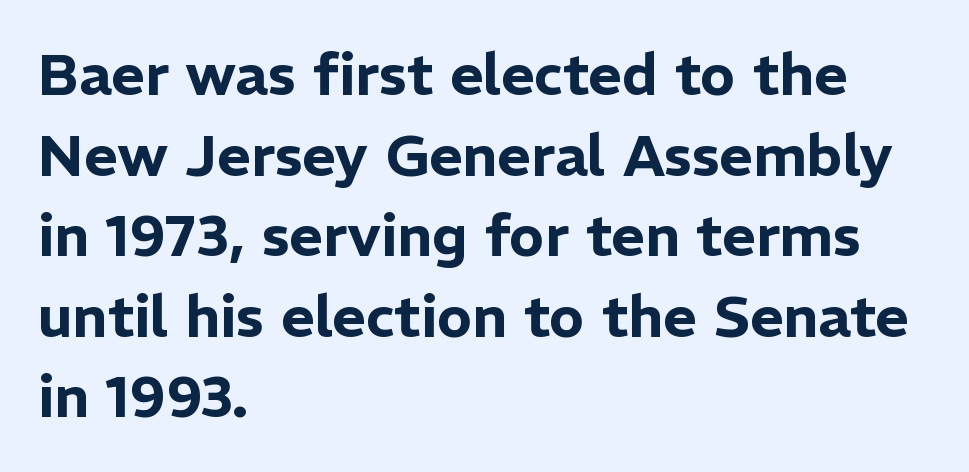
The image shows 58 px sans-serif type, upright; set left-aligned, normal line spacing (1.39x), normal letter spacing, not underlined; low stroke contrast and a medium x-height.
